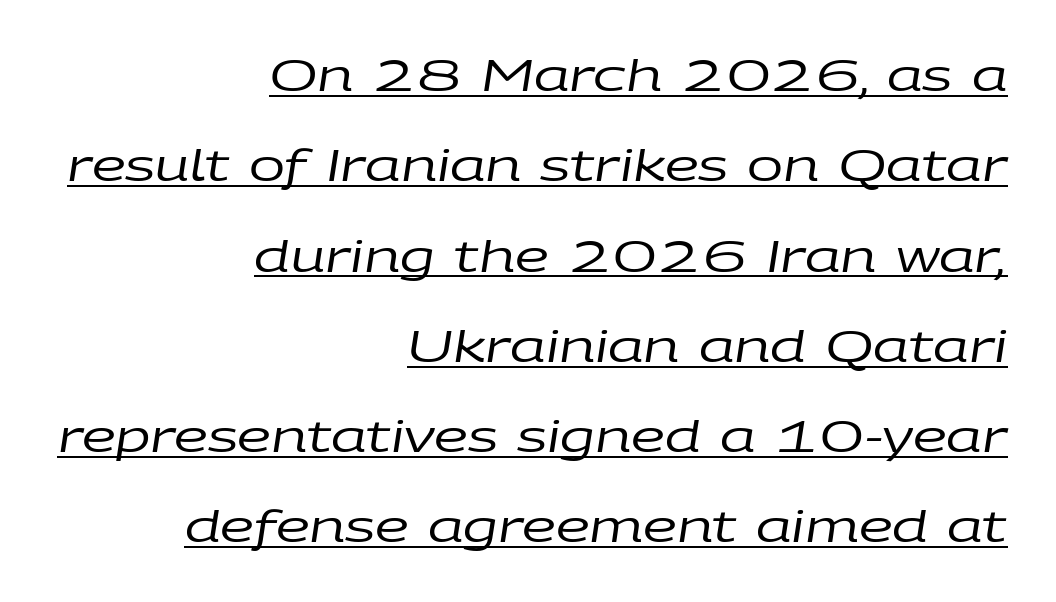
This sample uses an oblique cut, with every glyph tilted off the vertical. One-word summary of the alignment: right. These characters rest on top of a visible drawn line. The strokes carry an ordinary text weight at most. No extra tracking has been applied to these lines. This block would shrink considerably if given ordinary leading; it's expanded now.
